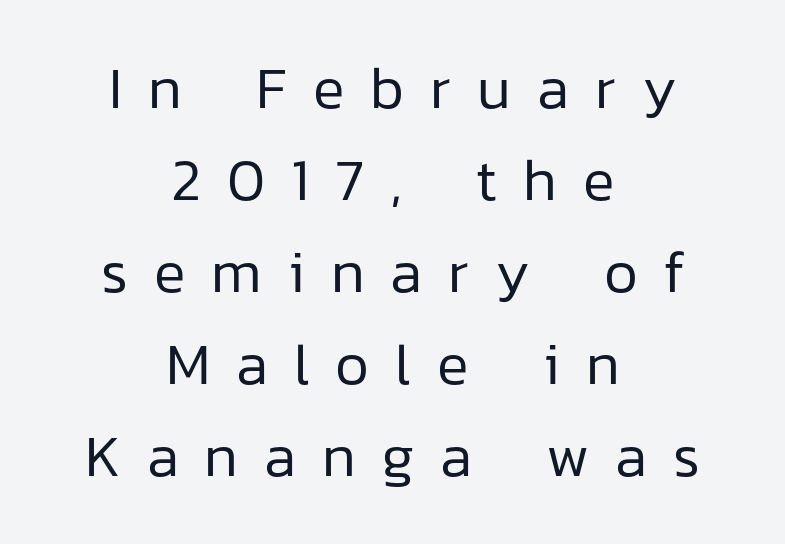
Tracking value appears strongly positive — letters spread wide. A sans-serif font was chosen for this passage. Only glyphs here, with clear space below each row. Leading: standard. A typesetter would mark this as roman, not italic.
